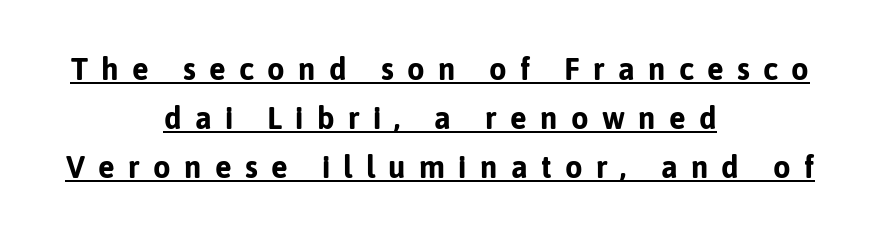
{"serif": "no", "italic": "no", "bold": "yes", "weight": "bold", "width": "normal", "stroke_contrast": "low", "x_height": "medium", "monospaced": "no", "underline": "yes", "align": "center", "line_spacing": "normal", "line_spacing_ratio": 1.58, "letter_spacing": "wide", "letter_spacing_em": 0.43, "glyph_px": 31}
